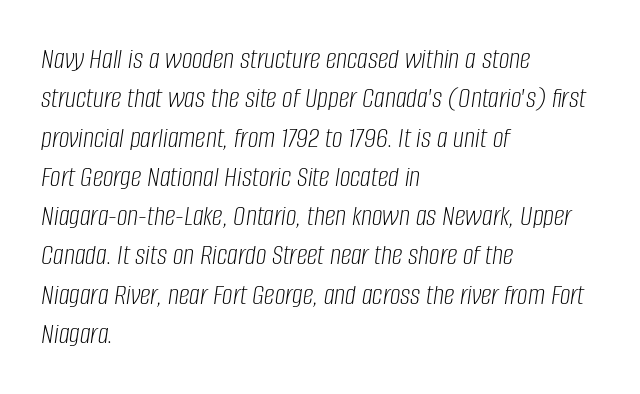
The image shows 30 px light, condensed type, italic (leaning right); set left-aligned, normal line spacing (1.31x), normal letter spacing, not underlined; low stroke contrast and a large x-height.
